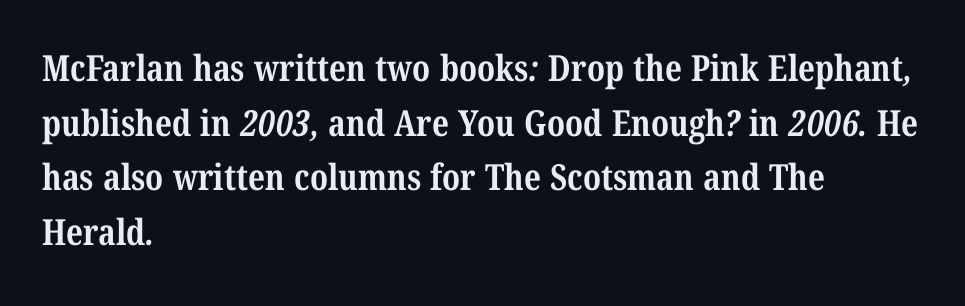
{"serif": "yes", "bold": "yes", "weight": "bold", "width": "condensed", "stroke_contrast": "medium", "x_height": "medium", "monospaced": "no", "underline": "no", "align": "left", "line_spacing": "normal", "line_spacing_ratio": 1.52, "letter_spacing": "normal", "letter_spacing_em": 0.0, "glyph_px": 36}
